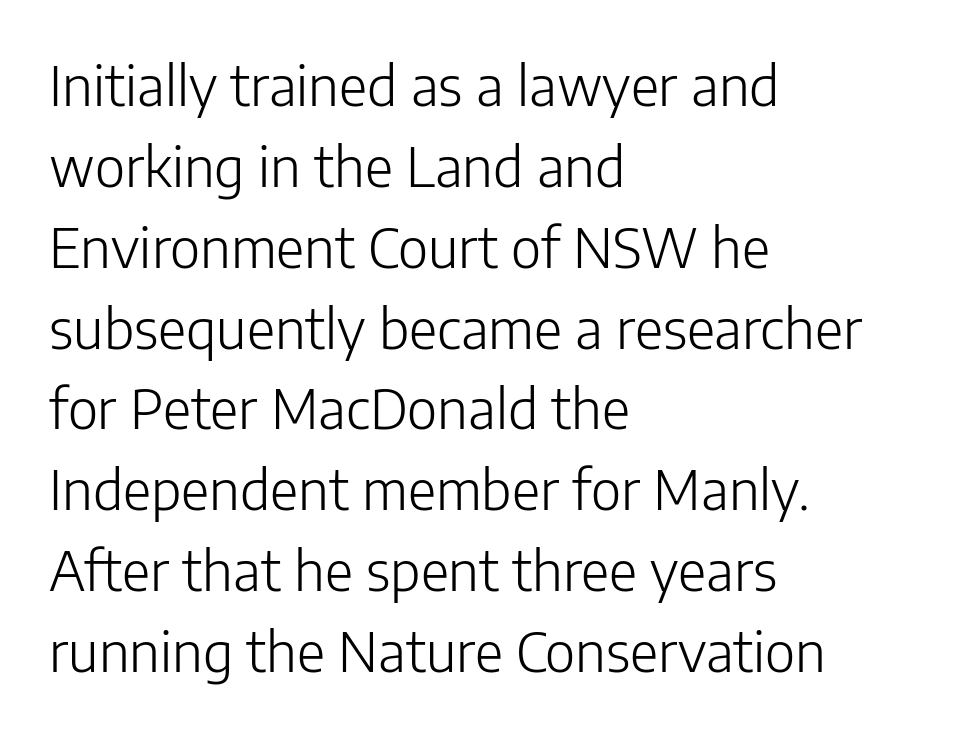
The image shows 55 px light sans-serif type, upright; set left-aligned, normal line spacing (1.47x), normal letter spacing, not underlined; low stroke contrast and a medium x-height.
